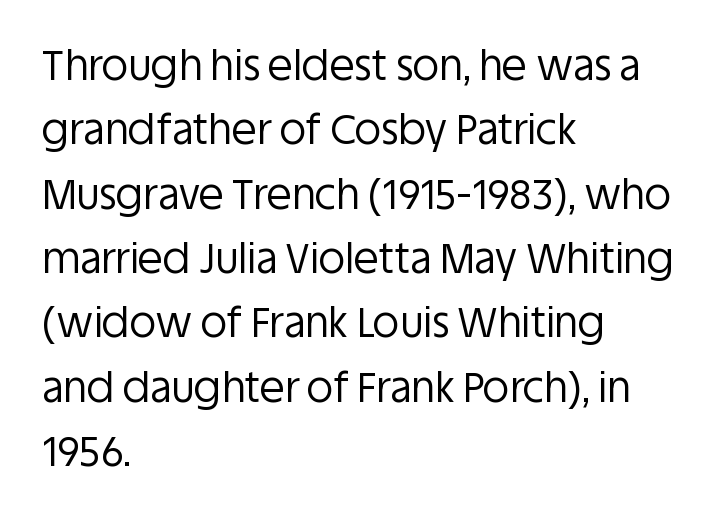
{"serif": "no", "italic": "no", "bold": "no", "weight": "regular", "width": "normal", "stroke_contrast": "low", "x_height": "large", "monospaced": "no", "underline": "no", "align": "left", "line_spacing": "normal", "line_spacing_ratio": 1.57, "letter_spacing": "normal", "letter_spacing_em": 0.0, "glyph_px": 41}
